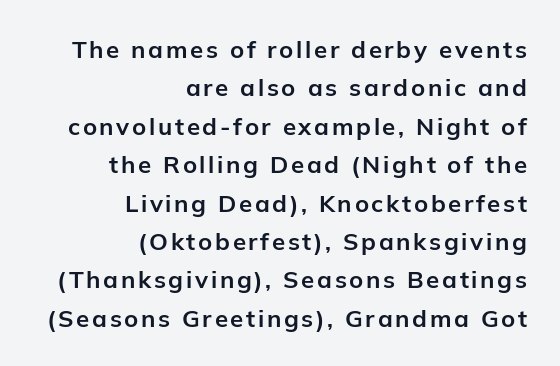
{"italic": "no", "bold": "yes", "underline": "no", "align": "right", "line_spacing": "normal", "line_spacing_ratio": 1.6, "glyph_px": 24}
